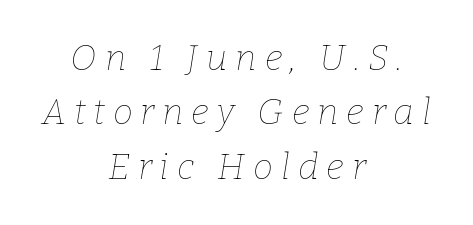
On a weight scale, this lands at 450 or below. Looks like regular typesetting: each glyph gets only the width it needs. Style check: oblique. Words appear elongated and porous because spacing is wide. Compared with a flush-left layout, this one balances lines on the center instead. One glance says typical: line gaps are just what's usual.
